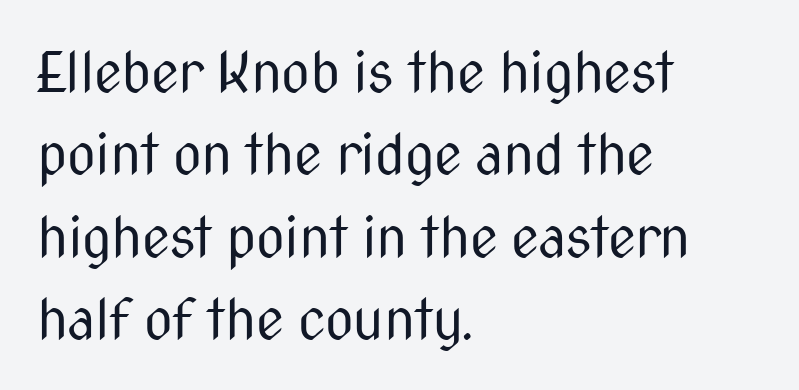
{"serif": "no", "italic": "no", "bold": "no", "weight": "regular", "width": "condensed", "stroke_contrast": "medium", "x_height": "medium", "monospaced": "no", "underline": "no", "align": "left", "line_spacing": "normal", "line_spacing_ratio": 1.47, "letter_spacing": "normal", "letter_spacing_em": 0.0, "glyph_px": 56}
